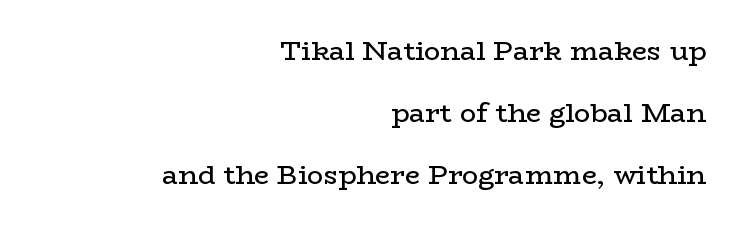
Weight: in the light-to-regular range. What stands out about the letter spacing? Nothing — it is the standard amount. Whoever set this chose breathing room over compactness in the vertical rhythm. The passage is arranged like a letterhead date or caption credit — flush right. Letters rest on an invisible, unmarked baseline.
